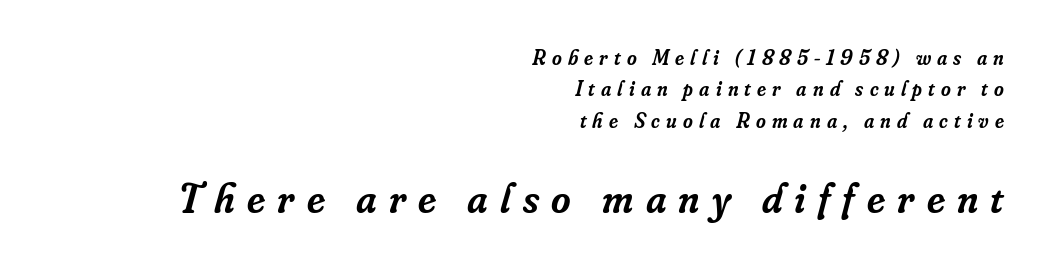
Anything drawn beneath the words? Only blank space. If you drew a line through each stem, it would be angled. Is this a sans? No — the strokes have serifs. This is the in-between weight designers call semibold or demi. Looks like regular typesetting: each glyph gets only the width it needs.
